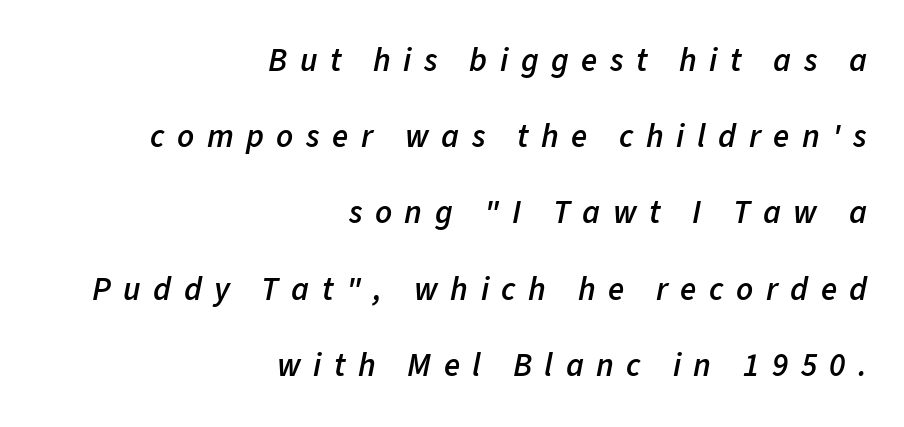
The image shows 33 px semibold type, italic (leaning right); set right-aligned, loose line spacing (2.31x), unusually wide letter spacing (+0.38 em), not underlined; low stroke contrast and a medium x-height.
